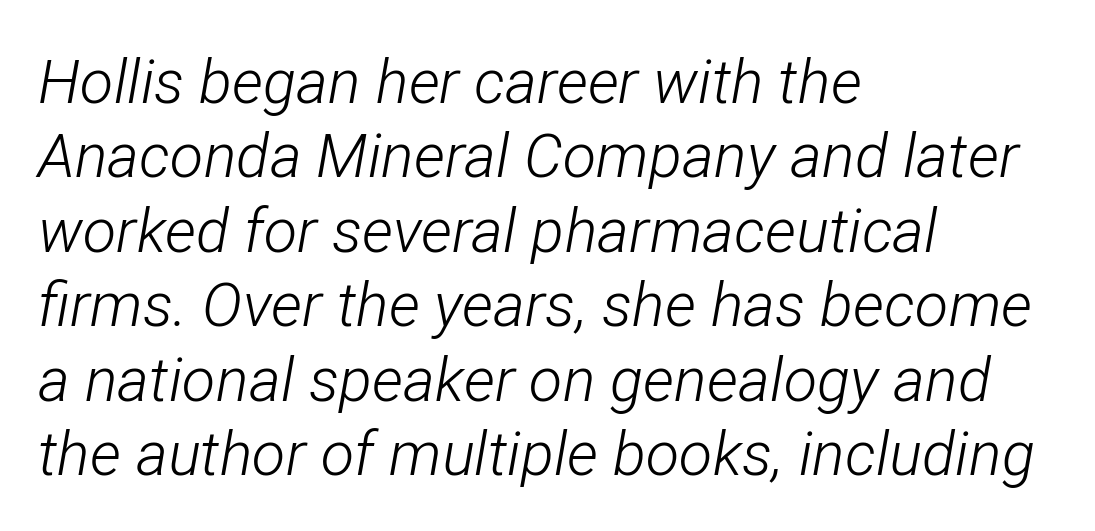
Q: Is the text bold? A: No.
Q: Is the text italic (slanted)? A: Yes, it leans right by about 12 degrees.
Q: Is the text underlined? A: No.
Q: How is the paragraph aligned? A: Left-aligned.
Q: Is the spacing between letters normal or unusually wide? A: Normal.
Q: Width (condensed, normal, or wide)? A: Condensed.
Q: Stroke contrast? A: Low.
Q: x-height? A: Medium.
Q: Monospaced? A: No.
